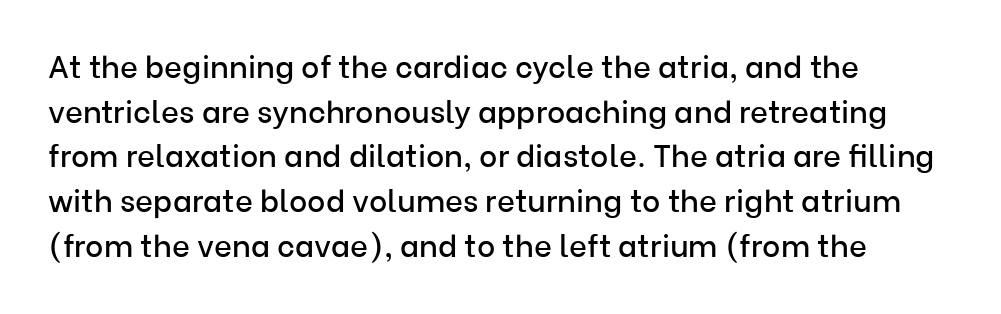
The image shows 31 px sans-serif type, upright; set left-aligned, normal line spacing (1.44x), normal letter spacing, not underlined; low stroke contrast and a medium x-height.
